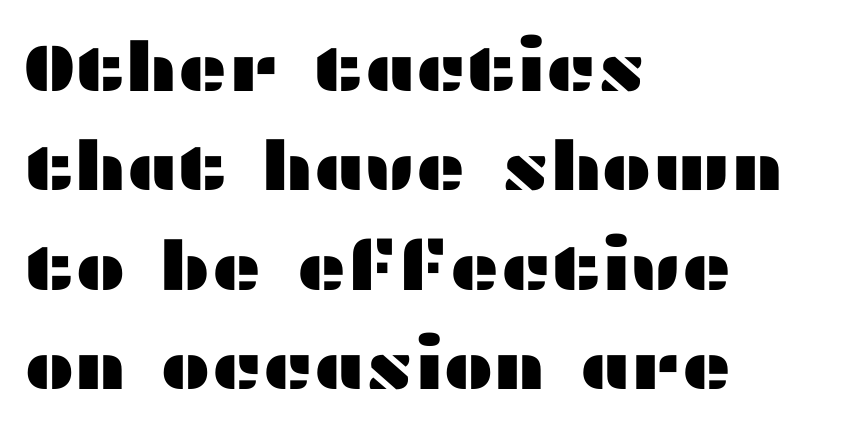
The leading is moderate, giving the passage an even texture. Italic: no, the glyphs are upright roman. A clean baseline with only descenders dipping below it. The type is set solid horizontally, with unmodified tracking. Examine the stroke ends and you'll find no serifs.
